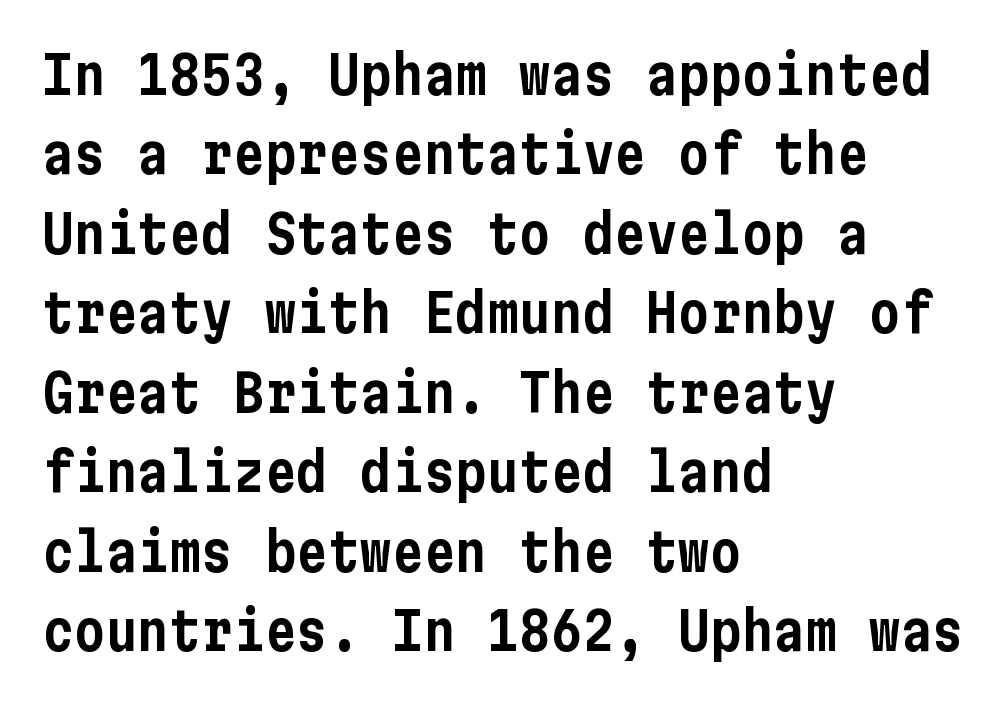
Q: Is the text italic (slanted)? A: No, it is upright.
Q: Is the typeface a serif or a sans-serif typeface? A: Sans-serif.
Q: Is the text underlined? A: No.
Q: How is the paragraph aligned? A: Left-aligned.
Q: Is the spacing between letters normal or unusually wide? A: Normal.
Q: Is the spacing between lines tight, normal or loose? A: Normal.
Q: Width (condensed, normal, or wide)? A: Condensed.
Q: Stroke contrast? A: Low.
Q: x-height? A: Medium.
